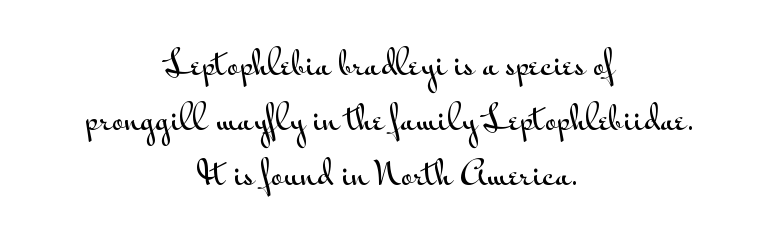
{"serif": "no", "width": "wide", "stroke_contrast": "medium", "x_height": "small", "monospaced": "no", "underline": "no", "align": "center", "line_spacing": "normal", "line_spacing_ratio": 1.67, "letter_spacing": "normal", "letter_spacing_em": 0.0, "glyph_px": 33}
